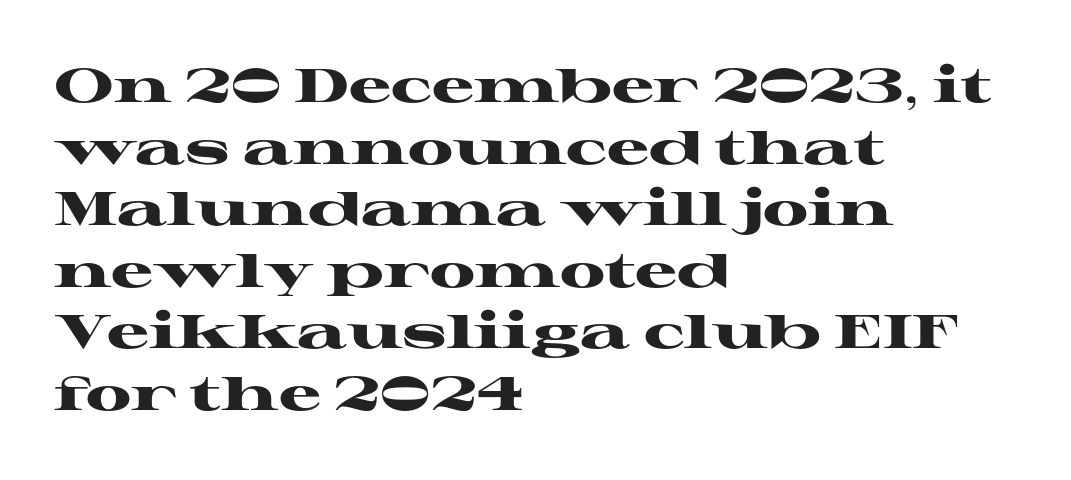
The image shows 47 px heavy, wide serif type, upright; set left-aligned, normal line spacing (1.31x), normal letter spacing, not underlined; high stroke contrast and a medium x-height.
